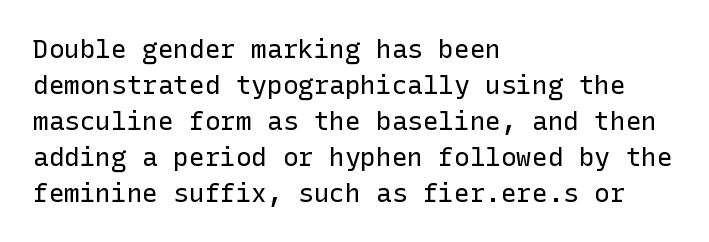
{"italic": "no", "bold": "no", "underline": "no", "align": "left", "line_spacing": "normal", "line_spacing_ratio": 1.38, "letter_spacing": "normal", "letter_spacing_em": 0.0, "glyph_px": 26}
